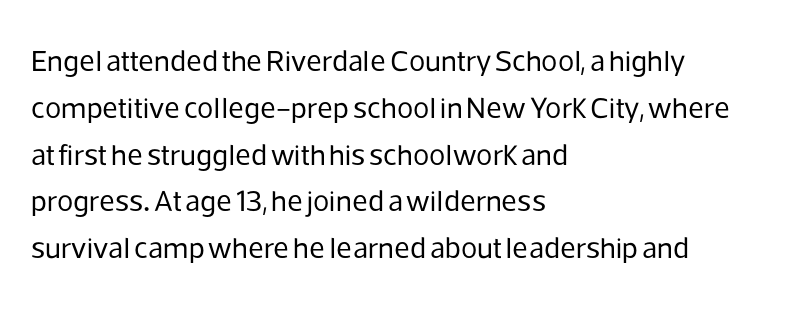
These lines are composed in type without serifs. Where is the straight margin? On the left. One glance says typical: line gaps are just what's usual. This is not heavy type; no bold has been used. Students, note that the glyphs here touch the page at normal intervals. The space beneath each line is pristine and unruled.
